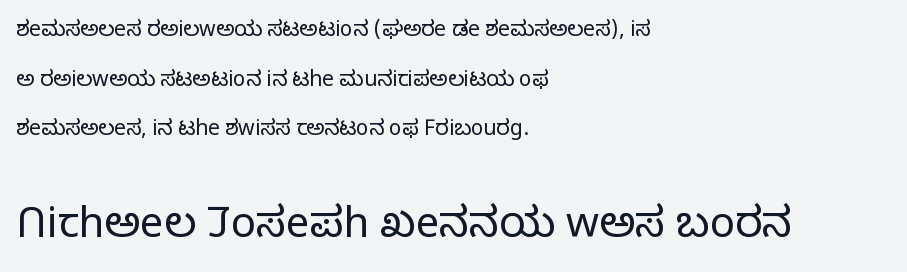
{"serif": "no", "italic": "no", "bold": "no", "weight": "light", "width": "normal", "stroke_contrast": "low", "x_height": "medium", "monospaced": "no", "underline": "no", "align": "left", "line_spacing": "loose", "line_spacing_ratio": 2.36, "letter_spacing": "normal", "letter_spacing_em": 0.0, "larger_block": "second", "size_ratio": 2.0, "glyph_px": 42}
